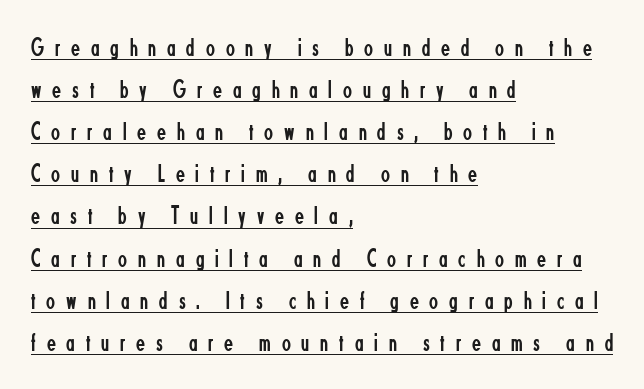
Q: Is the text bold? A: No.
Q: Is the text italic (slanted)? A: No, it is upright.
Q: Is the text underlined? A: Yes.
Q: How is the paragraph aligned? A: Left-aligned.
Q: Is the spacing between letters normal or unusually wide? A: Unusually wide.
Q: Is the spacing between lines tight, normal or loose? A: Normal.
